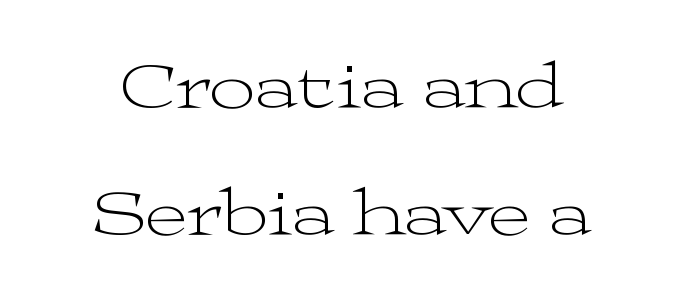
Do the letters lean? They stand straight. Is the type heavy? It reads as light-to-regular instead. Looks like regular typesetting: each glyph gets only the width it needs. Compared with typical body copy, the letter spacing here is the same. What's the leading like? Stretched, with rows far apart.
